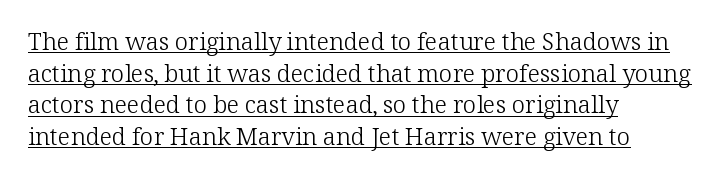
Q: Is the text bold? A: No.
Q: Is the text italic (slanted)? A: No, it is upright.
Q: Is the text underlined? A: Yes.
Q: How is the paragraph aligned? A: Left-aligned.
Q: Is the spacing between letters normal or unusually wide? A: Normal.
Q: Is the spacing between lines tight, normal or loose? A: Normal.
